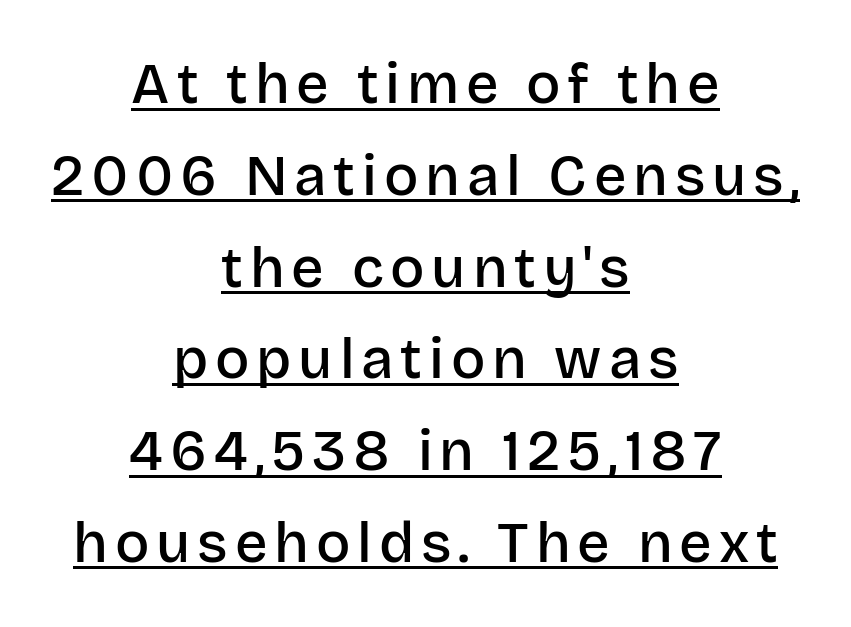
Q: Is the text bold? A: Semi-bold.
Q: Is the text italic (slanted)? A: No, it is upright.
Q: Is the typeface a serif or a sans-serif typeface? A: Sans-serif.
Q: Is the text underlined? A: Yes.
Q: How is the paragraph aligned? A: Centered.
Q: Is the spacing between lines tight, normal or loose? A: Normal.
Q: Width (condensed, normal, or wide)? A: Normal.
Q: Stroke contrast? A: Low.
Q: x-height? A: Large.
Q: Monospaced? A: No.
